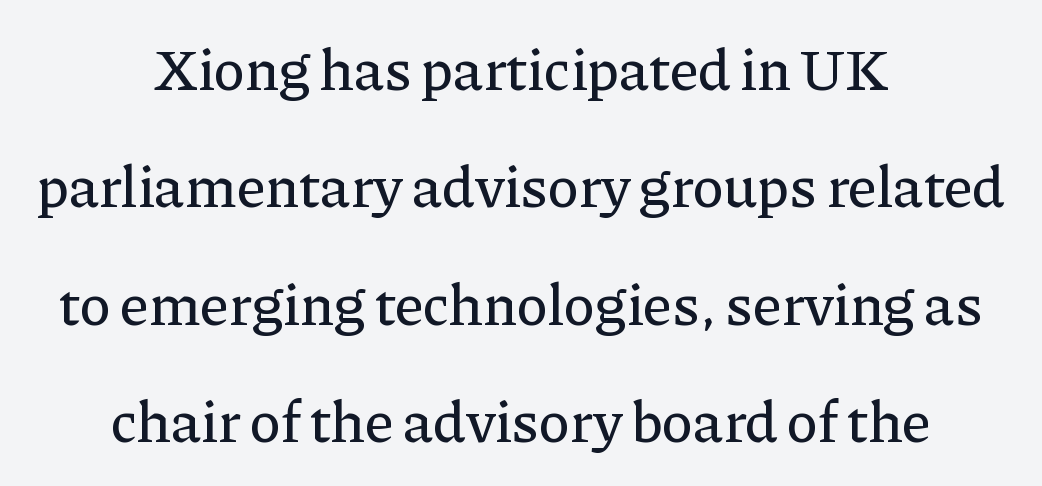
The foot of each line stays bare and open. If you drew a line through each stem, it would be perfectly vertical. The paragraph has two soft edges and a firm central axis. These lines are rendered in a variable-pitch font.
